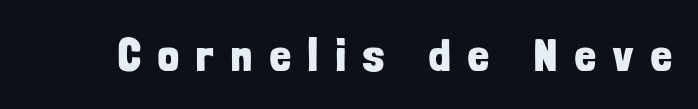
{"serif": "no", "italic": "no", "bold": "yes", "weight": "bold", "width": "condensed", "stroke_contrast": "low", "x_height": "medium", "monospaced": "no", "underline": "no", "letter_spacing": "wide", "letter_spacing_em": 0.39, "glyph_px": 46}
